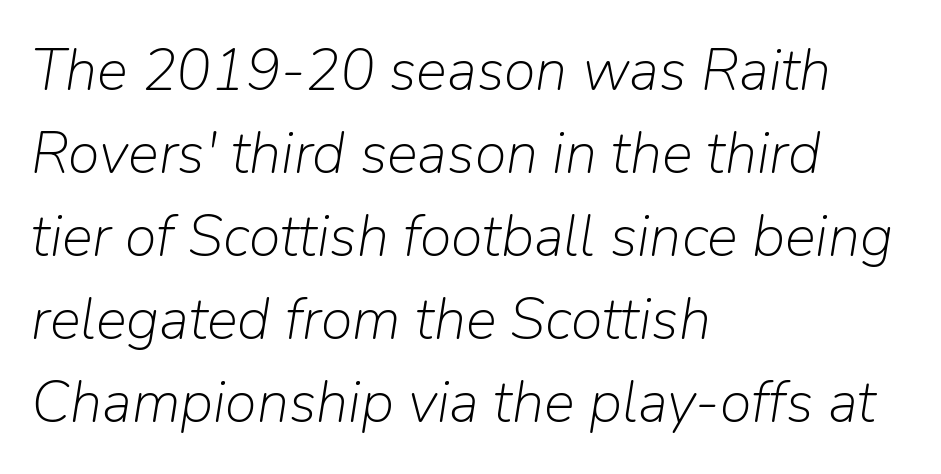
Q: Is the text bold? A: No.
Q: Is the text italic (slanted)? A: Yes, it leans right by about 9 degrees.
Q: Is the text underlined? A: No.
Q: How is the paragraph aligned? A: Left-aligned.
Q: Is the spacing between letters normal or unusually wide? A: Normal.
Q: Is the spacing between lines tight, normal or loose? A: Normal.
Q: Width (condensed, normal, or wide)? A: Normal.
Q: Stroke contrast? A: Low.
Q: x-height? A: Medium.
Q: Monospaced? A: No.
